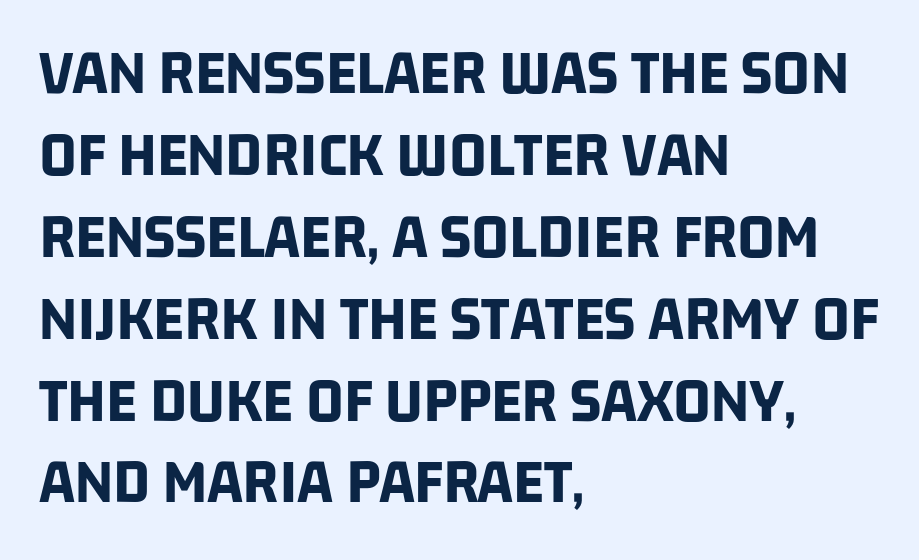
The image shows 65 px bold, condensed sans-serif type; set left-aligned, normal line spacing (1.26x), normal letter spacing, not underlined; low stroke contrast and a large x-height.
